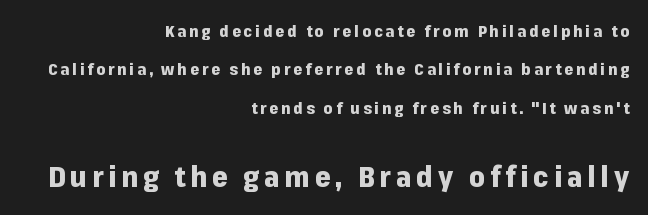
{"serif": "no", "italic": "no", "bold": "yes", "weight": "heavy", "width": "normal", "stroke_contrast": "low", "x_height": "medium", "monospaced": "no", "underline": "no", "align": "right", "line_spacing": "loose", "line_spacing_ratio": 2.4, "larger_block": "second", "size_ratio": 1.75, "glyph_px": 28}
